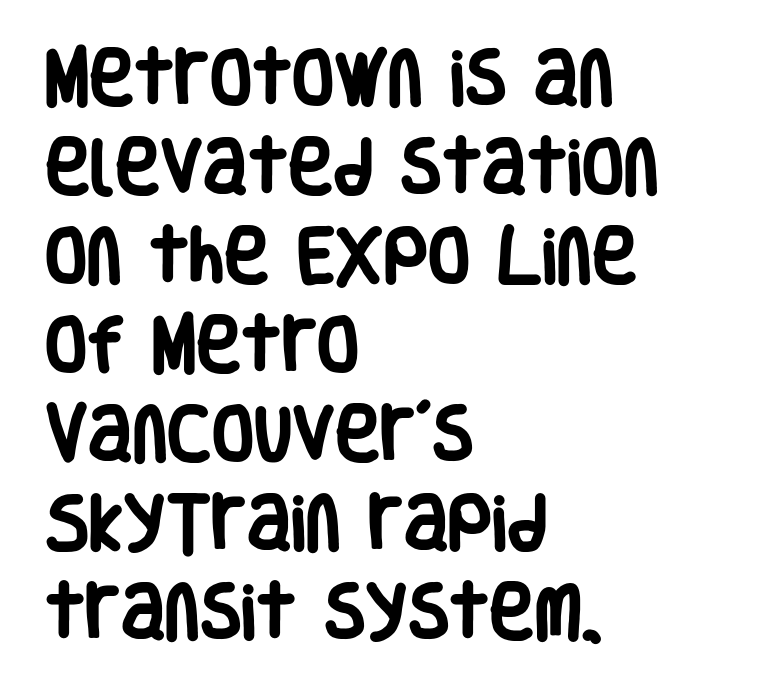
How would I describe the line gaps? Plain and ordinary. The space directly below the letters is spotless. Here the designer chose a conventional face with non-uniform glyph widths. Emphasis by weight is at full strength: bold. Type style note: lacks serifs.
